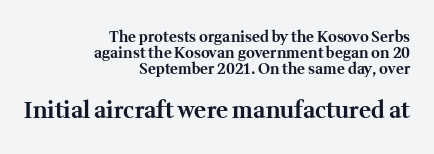
Q: Is the text bold? A: Yes.
Q: Is the text italic (slanted)? A: No, it is upright.
Q: Is the text underlined? A: No.
Q: How is the paragraph aligned? A: Right-aligned.
Q: Is the spacing between letters normal or unusually wide? A: Normal.
Q: Is the spacing between lines tight, normal or loose? A: Tight.
Q: Which block of text is set in a larger size, the first (top) or the second (bottom)? A: The second (bottom) one.
